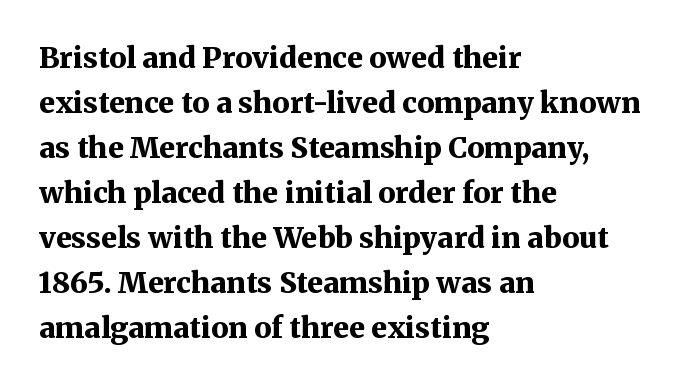
{"serif": "yes", "italic": "no", "bold": "yes", "weight": "bold", "width": "normal", "stroke_contrast": "medium", "x_height": "medium", "monospaced": "no", "underline": "no", "align": "left", "line_spacing": "normal", "line_spacing_ratio": 1.55, "letter_spacing": "normal", "letter_spacing_em": 0.0, "glyph_px": 29}
